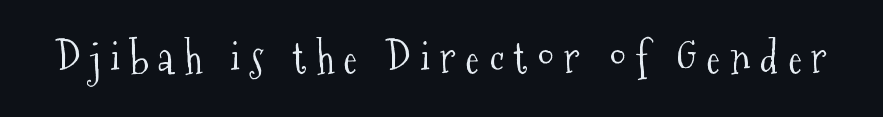
Weight: not bold — regular or lighter. The space beneath each line is pristine and unruled. Posture: upright roman. You can tell from the footed stems that serif type was used.
